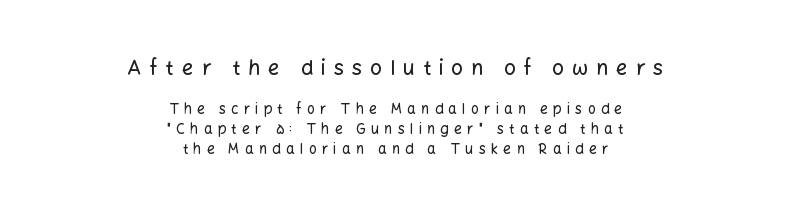
Q: Is the text italic (slanted)? A: No, it is upright.
Q: Is the text underlined? A: No.
Q: How is the paragraph aligned? A: Centered.
Q: Is the spacing between letters normal or unusually wide? A: Unusually wide.
Q: Is the spacing between lines tight, normal or loose? A: Normal.
Q: Which block of text is set in a larger size, the first (top) or the second (bottom)? A: The first (top) one.
